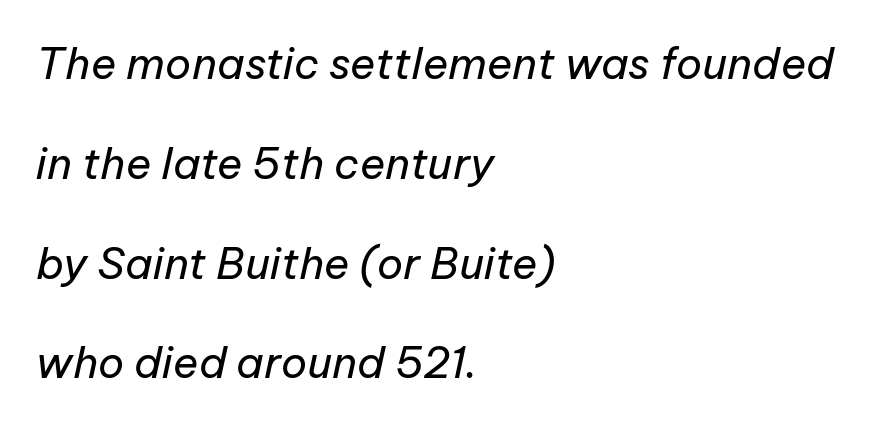
Q: Is the text bold? A: No.
Q: Is the text italic (slanted)? A: Yes, it leans right by about 12 degrees.
Q: Is the text underlined? A: No.
Q: How is the paragraph aligned? A: Left-aligned.
Q: Is the spacing between letters normal or unusually wide? A: Normal.
Q: Is the spacing between lines tight, normal or loose? A: Loose.
Q: Width (condensed, normal, or wide)? A: Normal.
Q: Stroke contrast? A: Low.
Q: x-height? A: Medium.
Q: Monospaced? A: No.
